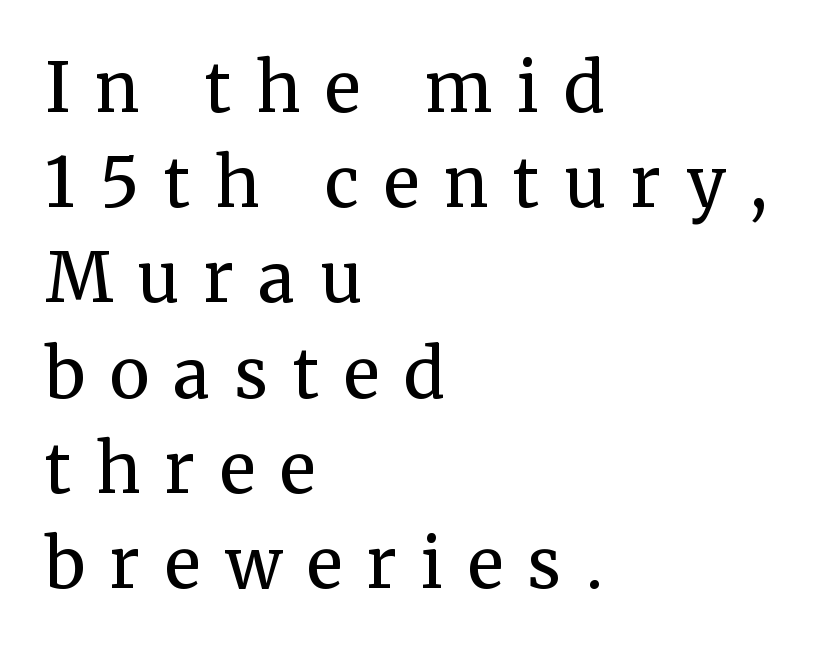
These lines were composed using upright roman letters. Glance below the letters and you will spot only blank space. The letters carry serifs — small finishing strokes at the ends of their stems. A typesetter would call this proportional, since set widths differ per character. The typesetter chose a ragged-right arrangement here.
